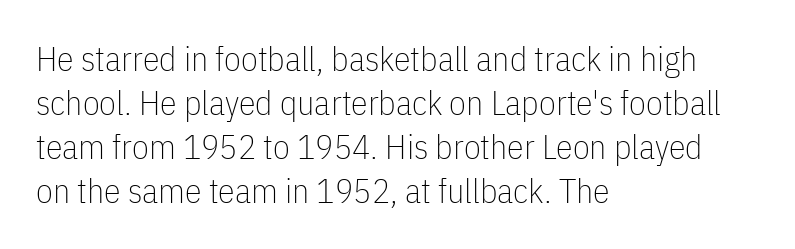
Q: Is the text bold? A: No.
Q: Is the text italic (slanted)? A: No, it is upright.
Q: Is the typeface a serif or a sans-serif typeface? A: Sans-serif.
Q: Is the text underlined? A: No.
Q: How is the paragraph aligned? A: Left-aligned.
Q: Is the spacing between letters normal or unusually wide? A: Normal.
Q: Is the spacing between lines tight, normal or loose? A: Normal.
Q: Width (condensed, normal, or wide)? A: Condensed.
Q: Stroke contrast? A: Low.
Q: x-height? A: Medium.
Q: Monospaced? A: No.
